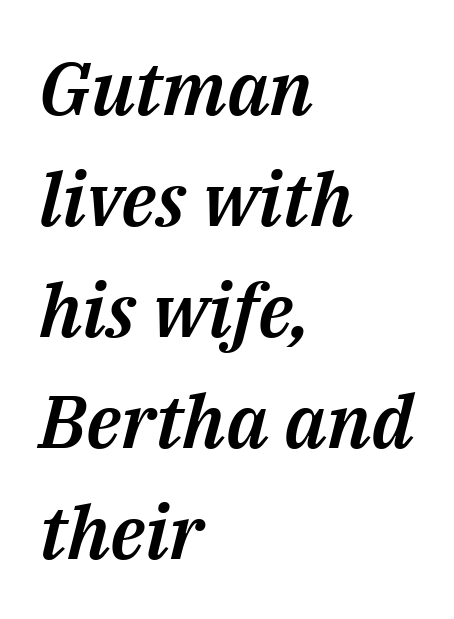
Think of a printed novel: that variable character pitch is what you see here. The rag falls on the right side of this text block. Is there much room between lines? A standard amount, neither cramped nor airy. The space directly below the letters is spotless.
